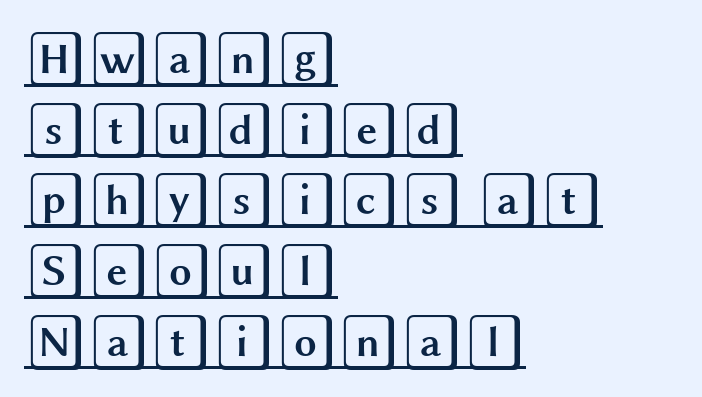
The image shows 57 px wide type, upright; set left-aligned, line spacing 1.24x, normal letter spacing, underlined; a large x-height.
